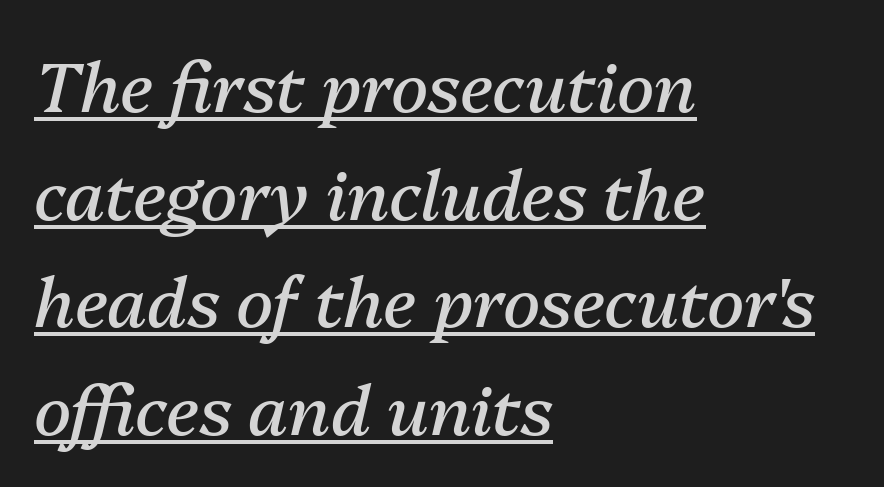
Q: Is the text bold? A: No.
Q: Is the text italic (slanted)? A: Yes, it leans right by about 13 degrees.
Q: Is the text underlined? A: Yes.
Q: How is the paragraph aligned? A: Left-aligned.
Q: Is the spacing between letters normal or unusually wide? A: Normal.
Q: Is the spacing between lines tight, normal or loose? A: Normal.
Q: Width (condensed, normal, or wide)? A: Normal.
Q: Stroke contrast? A: Medium.
Q: x-height? A: Medium.
Q: Monospaced? A: No.
